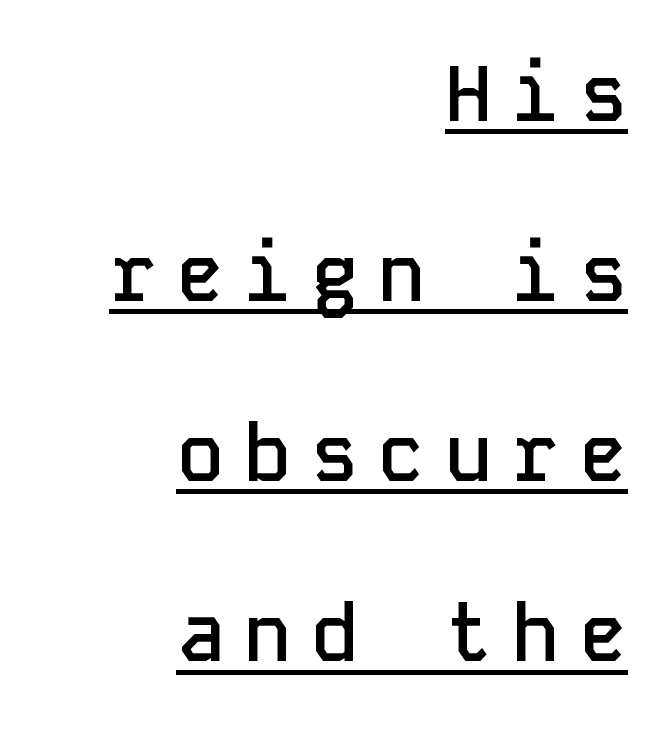
The lettering is marked with a stroke running underneath it. Set as a demibold, roughly 600 on the weight scale. Rendered with straight, roman letterforms. The designer went with a sans here, leaving each stem footless.
